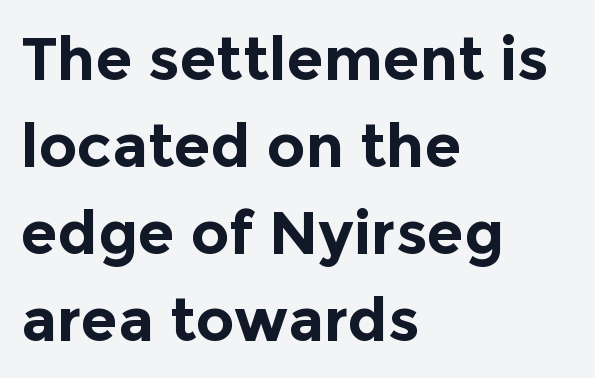
{"serif": "no", "italic": "no", "bold": "yes", "weight": "bold", "width": "normal", "x_height": "medium", "monospaced": "no", "underline": "no", "align": "left", "line_spacing": "normal", "line_spacing_ratio": 1.45, "letter_spacing": "normal", "letter_spacing_em": 0.0, "glyph_px": 60}
